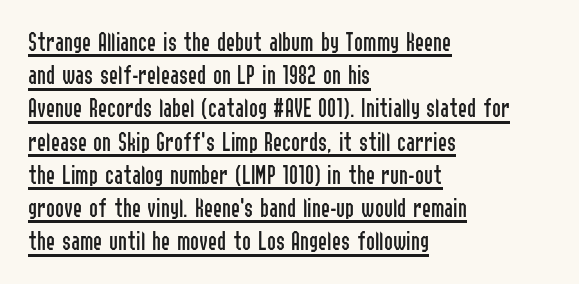
Q: Is the text bold? A: No.
Q: Is the text italic (slanted)? A: No, it is upright.
Q: Is the text underlined? A: Yes.
Q: How is the paragraph aligned? A: Left-aligned.
Q: Is the spacing between letters normal or unusually wide? A: Normal.
